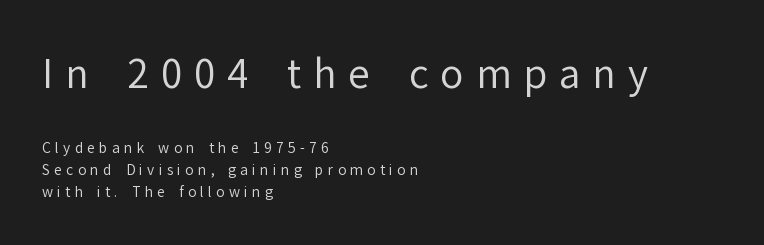
{"serif": "no", "italic": "no", "bold": "no", "weight": "regular", "width": "normal", "stroke_contrast": "low", "x_height": "medium", "monospaced": "no", "underline": "no", "align": "left", "line_spacing": "normal", "line_spacing_ratio": 1.6, "letter_spacing": "wide", "letter_spacing_em": 0.3, "larger_block": "first", "size_ratio": 2.79, "glyph_px": 39}
